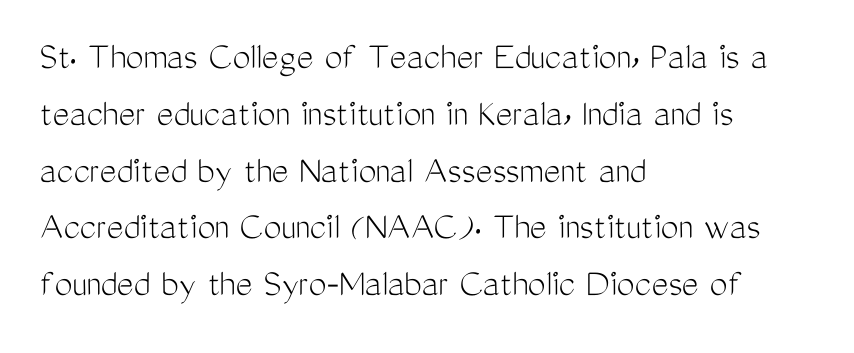
The image shows 40 px light, condensed sans-serif type, upright; set left-aligned, normal line spacing (1.42x), normal letter spacing, not underlined; medium stroke contrast and a medium x-height.
